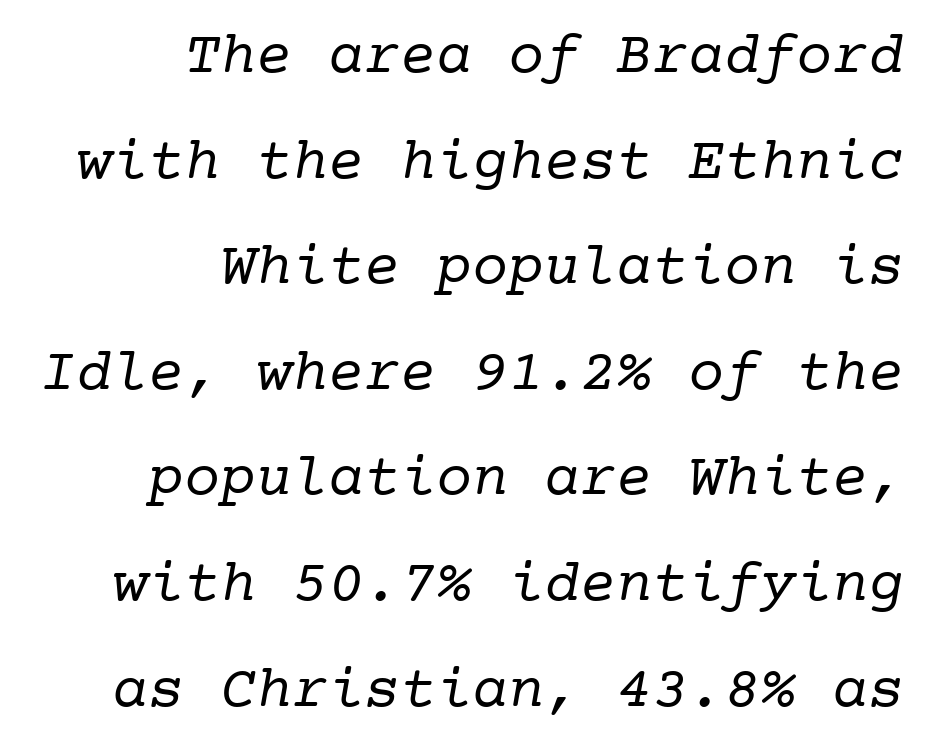
{"serif": "yes", "bold": "no", "weight": "regular", "width": "normal", "stroke_contrast": "low", "x_height": "medium", "monospaced": "yes", "underline": "no", "align": "right", "line_spacing_ratio": 1.76, "letter_spacing": "normal", "letter_spacing_em": 0.0, "glyph_px": 60}
